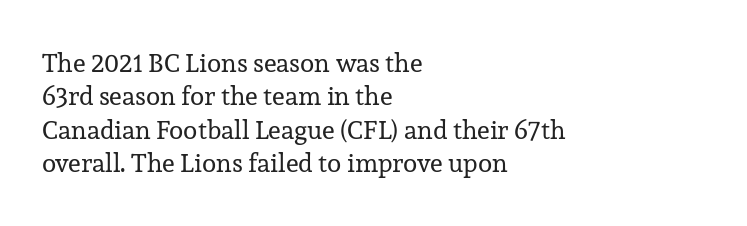
The image shows 26 px text type, upright; set left-aligned, normal line spacing (1.28x), normal letter spacing, not underlined.
